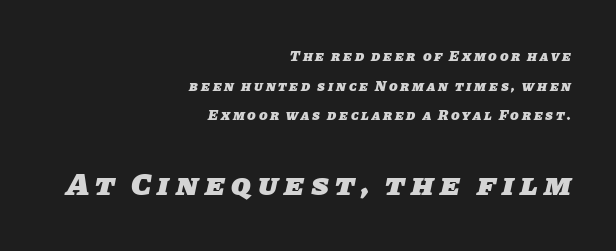
The image shows 32 px heavy type; set right-aligned, loose line spacing (2.11x), unusually wide letter spacing (+0.2 em), not underlined; the second (bottom) block is 2.29x larger; low stroke contrast and a large x-height.
